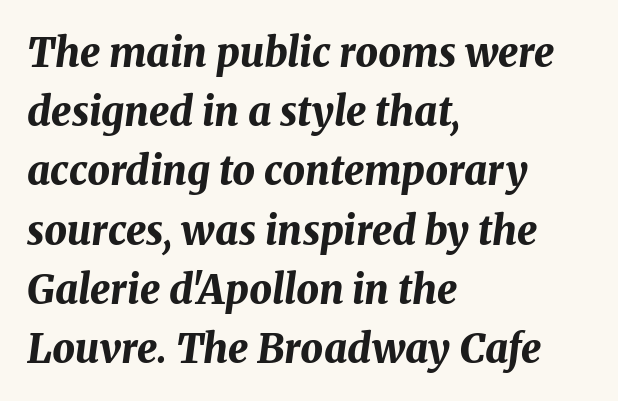
{"italic": "yes", "lean": "right", "slant_degrees": 8, "bold": "yes", "weight": "bold", "width": "normal", "stroke_contrast": "medium", "x_height": "medium", "monospaced": "no", "underline": "no", "align": "left", "line_spacing": "normal", "line_spacing_ratio": 1.48, "letter_spacing": "normal", "letter_spacing_em": 0.0, "glyph_px": 40}
